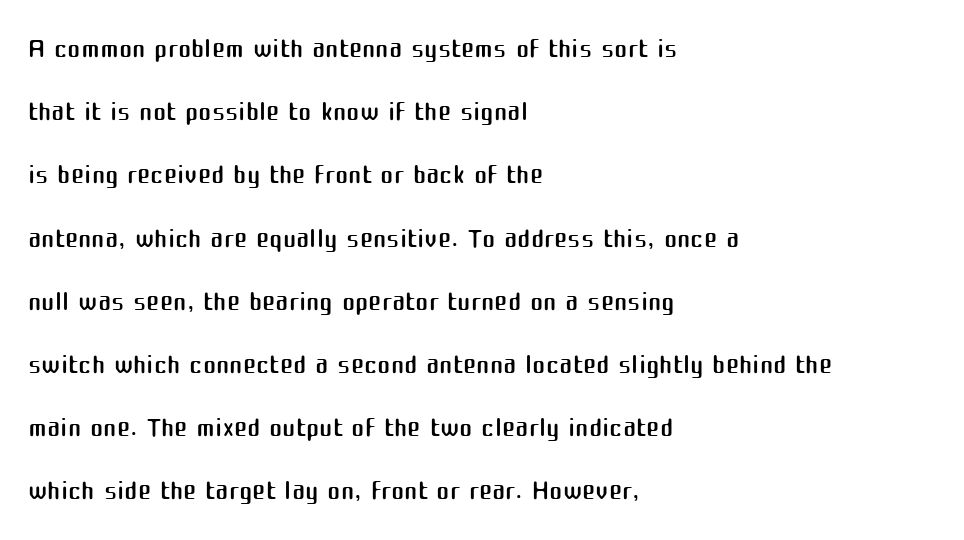
{"serif": "no", "italic": "no", "bold": "no", "weight": "regular", "width": "normal", "stroke_contrast": "medium", "x_height": "medium", "monospaced": "no", "underline": "no", "align": "left", "line_spacing": "normal", "line_spacing_ratio": 1.58, "letter_spacing": "normal", "letter_spacing_em": 0.0, "glyph_px": 40}
